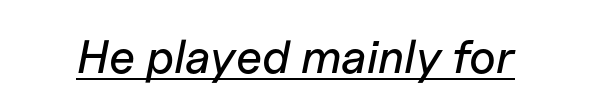
Standard letterfit; no display-style spreading of the glyphs. Every character sits at an angle, as italics do. Varying glyph widths throughout — classic text-font behaviour. The specimen includes a rule beneath the text block's lines.
